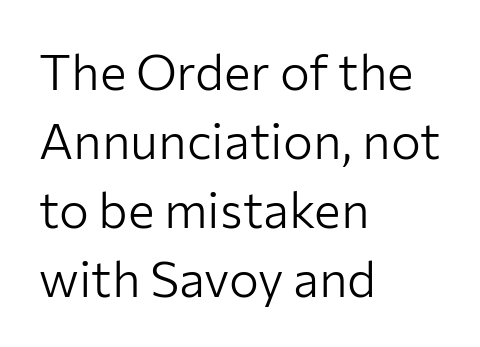
Q: Is the text bold? A: No.
Q: Is the text italic (slanted)? A: No, it is upright.
Q: Is the typeface a serif or a sans-serif typeface? A: Sans-serif.
Q: Is the text underlined? A: No.
Q: How is the paragraph aligned? A: Left-aligned.
Q: Is the spacing between letters normal or unusually wide? A: Normal.
Q: Is the spacing between lines tight, normal or loose? A: Normal.
Q: Width (condensed, normal, or wide)? A: Normal.
Q: Stroke contrast? A: Low.
Q: x-height? A: Medium.
Q: Monospaced? A: No.
